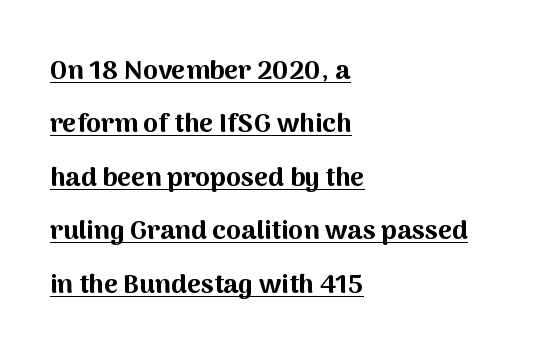
The image shows 27 px bold type, upright; set left-aligned, loose line spacing (1.98x), normal letter spacing, underlined.
